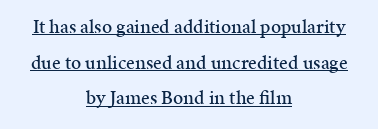
{"italic": "no", "underline": "yes", "align": "center", "line_spacing_ratio": 1.78, "letter_spacing": "normal", "letter_spacing_em": 0.0, "glyph_px": 20}
